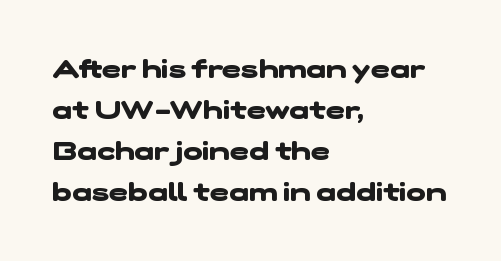
The image shows 26 px bold type; set left-aligned, normal line spacing (1.58x), normal letter spacing, not underlined.
